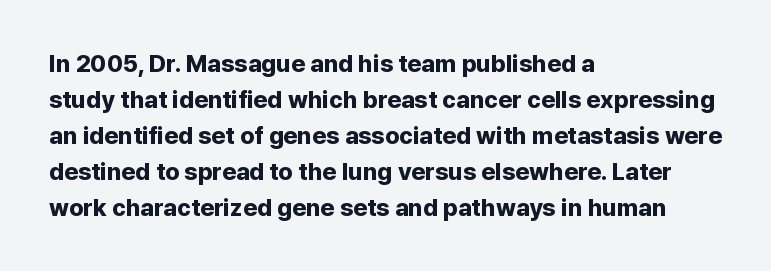
These lines are set flush left with a ragged right edge. Upright lettering throughout. Compared with typical body copy, the letter spacing here is the same. The line-height multiplier appears to be the usual default.
